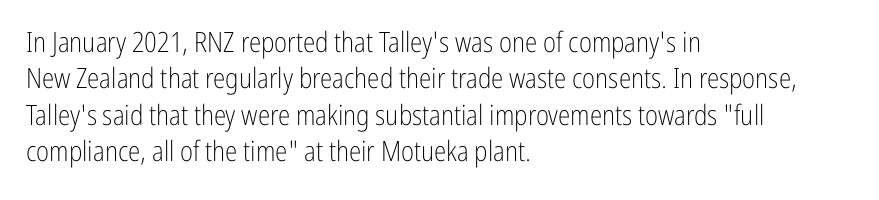
The face used here is proportionally spaced, like ordinary book or web type. Decoration check: the copy has no underline. The vertical gap from one line to the next is medium. Compared with a centered layout, this one pins lines to the left instead. The font's upright variant was chosen for this text.
